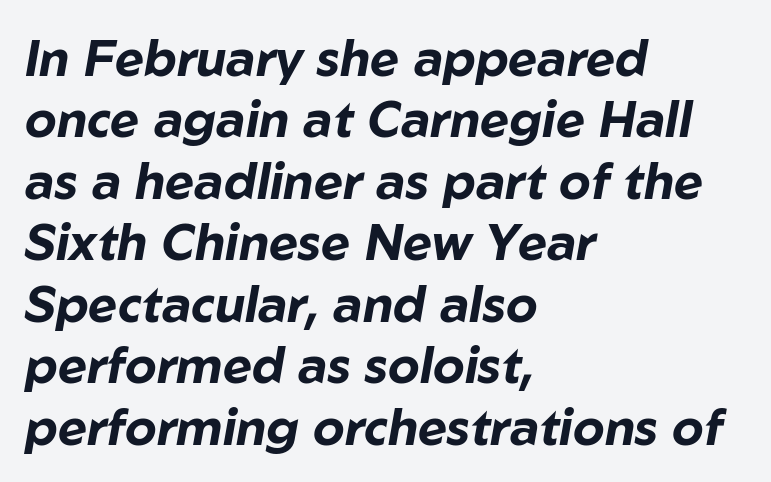
Q: Is the text bold? A: Yes.
Q: Is the text italic (slanted)? A: Yes, it leans right by about 10 degrees.
Q: Is the text underlined? A: No.
Q: How is the paragraph aligned? A: Left-aligned.
Q: Is the spacing between letters normal or unusually wide? A: Normal.
Q: Width (condensed, normal, or wide)? A: Normal.
Q: Stroke contrast? A: Low.
Q: x-height? A: Medium.
Q: Monospaced? A: No.
